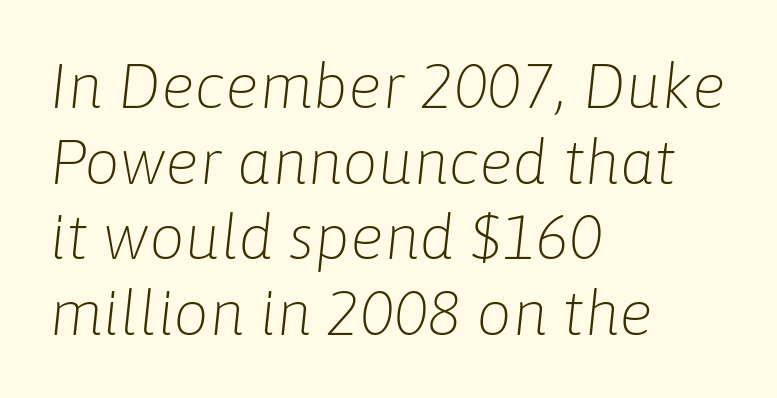
The image shows 63 px light type, italic (leaning right); set left-aligned, line spacing 1.2x, normal letter spacing, not underlined; low stroke contrast and a medium x-height.
